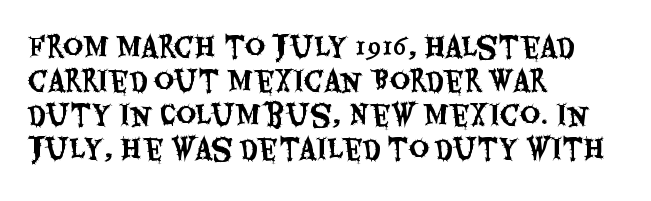
Compared with typical body copy, the letter spacing here is the same. Serifs: no, the terminals of the letterforms are clean. The text block is weighted toward the left margin, trailing off unevenly rightward. The letters stand straight up with perfectly vertical stems.
